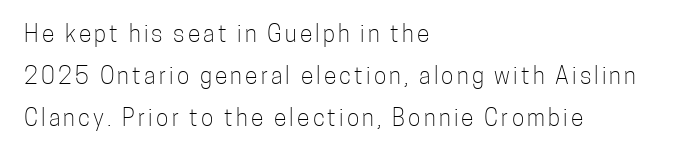
The image shows 23 px text type, upright; set left-aligned, line spacing 1.82x, not underlined.
